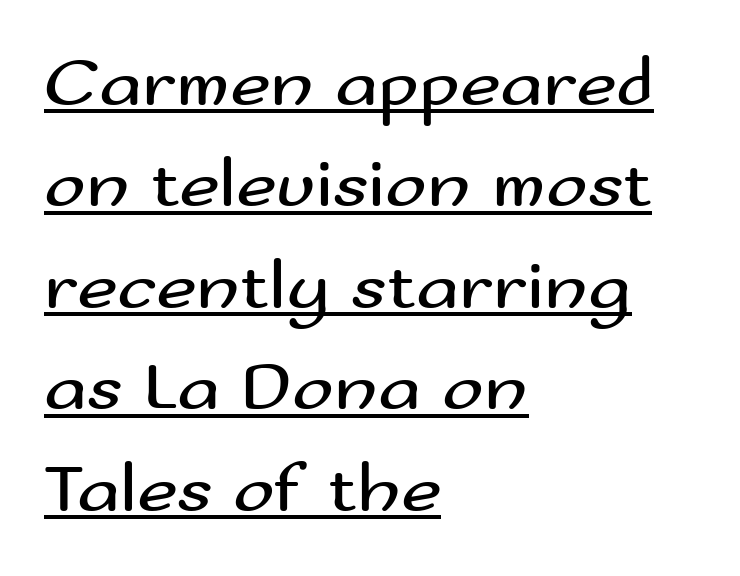
{"serif": "no", "italic": "no", "bold": "no", "weight": "regular", "width": "wide", "stroke_contrast": "medium", "x_height": "small", "monospaced": "no", "underline": "yes", "align": "left", "line_spacing": "normal", "line_spacing_ratio": 1.45, "letter_spacing": "normal", "letter_spacing_em": 0.0, "glyph_px": 70}
